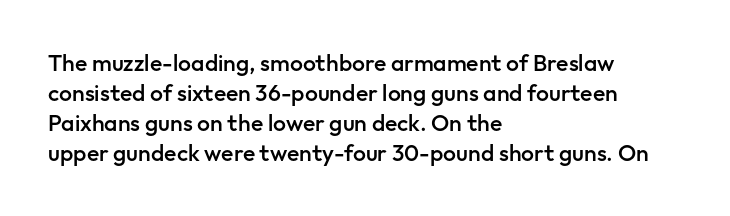
{"italic": "no", "bold": "semi", "underline": "no", "align": "left", "line_spacing": "normal", "line_spacing_ratio": 1.31, "letter_spacing": "normal", "letter_spacing_em": 0.0, "glyph_px": 23}
